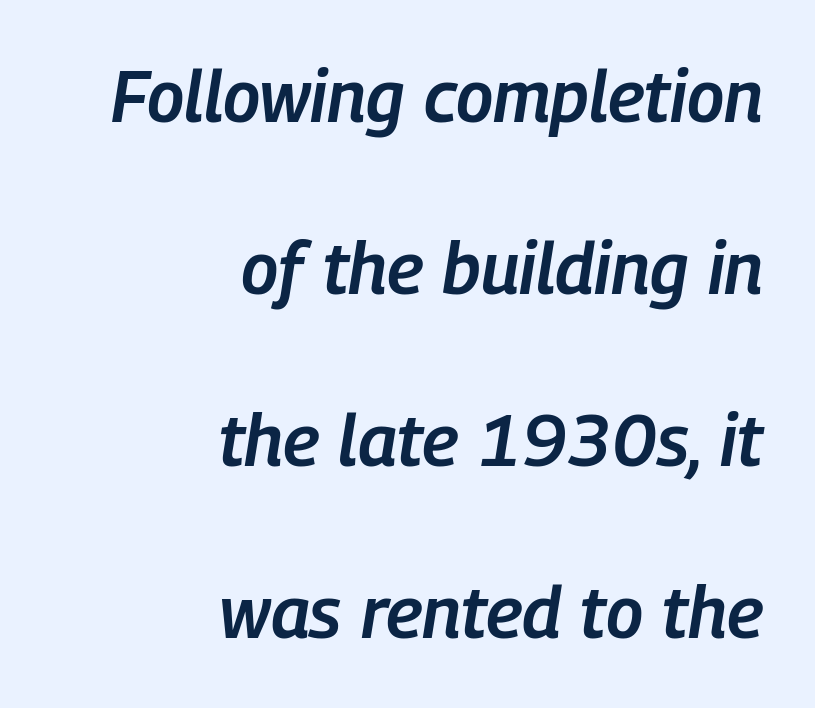
Q: Is the text bold? A: Semi-bold.
Q: Is the text italic (slanted)? A: Yes, it leans right by about 9 degrees.
Q: Is the text underlined? A: No.
Q: How is the paragraph aligned? A: Right-aligned.
Q: Is the spacing between letters normal or unusually wide? A: Normal.
Q: Is the spacing between lines tight, normal or loose? A: Loose.
Q: Width (condensed, normal, or wide)? A: Condensed.
Q: Stroke contrast? A: Low.
Q: x-height? A: Medium.
Q: Monospaced? A: No.
